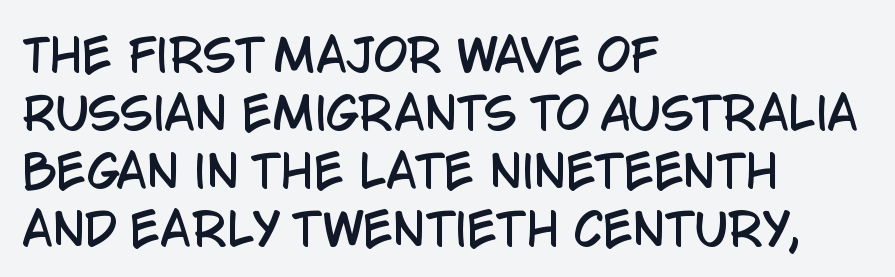
The image shows 44 px condensed sans-serif type, upright; set left-aligned, normal line spacing (1.32x), normal letter spacing, not underlined; low stroke contrast and a large x-height.
